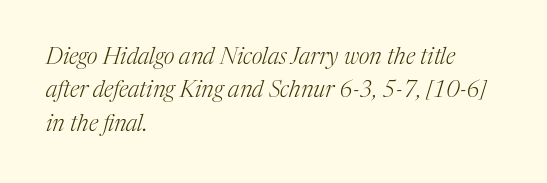
Q: Is the text bold? A: No.
Q: Is the text italic (slanted)? A: Yes, it leans right by about 17 degrees.
Q: Is the text underlined? A: No.
Q: How is the paragraph aligned? A: Left-aligned.
Q: Is the spacing between letters normal or unusually wide? A: Normal.
Q: Is the spacing between lines tight, normal or loose? A: Normal.
